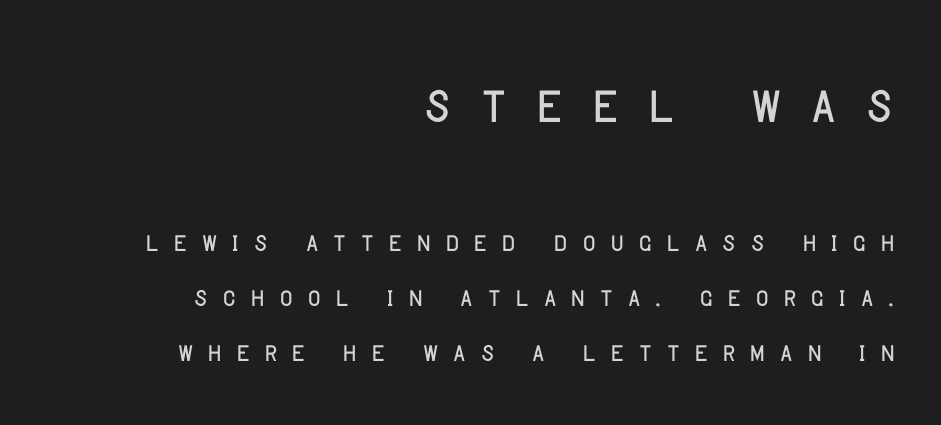
{"serif": "no", "italic": "no", "width": "condensed", "stroke_contrast": "low", "x_height": "large", "monospaced": "no", "underline": "no", "align": "right", "line_spacing": "normal", "line_spacing_ratio": 1.58, "letter_spacing": "wide", "letter_spacing_em": 0.42, "larger_block": "first", "size_ratio": 2.0, "glyph_px": 70}
